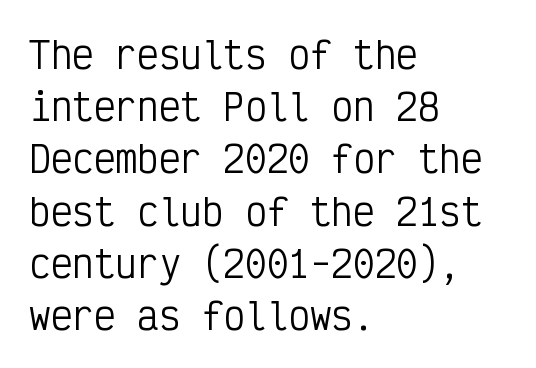
Looks like terminal output: every glyph gets an equal slot. The type family on display is of the sans-serif kind. The line-height multiplier appears to be the usual default. Tracking value appears to be zero — textbook default spacing. Stem width sits at or under what a default text font uses.
